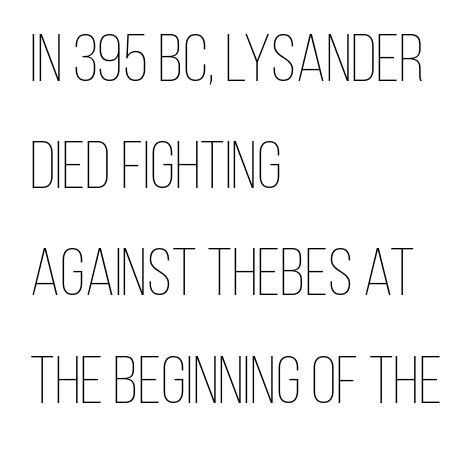
Q: Is the text bold? A: No.
Q: Is the text italic (slanted)? A: No, it is upright.
Q: Is the text underlined? A: No.
Q: How is the paragraph aligned? A: Left-aligned.
Q: Is the spacing between letters normal or unusually wide? A: Normal.
Q: Is the spacing between lines tight, normal or loose? A: Normal.
Q: Width (condensed, normal, or wide)? A: Condensed.
Q: Stroke contrast? A: Low.
Q: x-height? A: Large.
Q: Monospaced? A: No.
